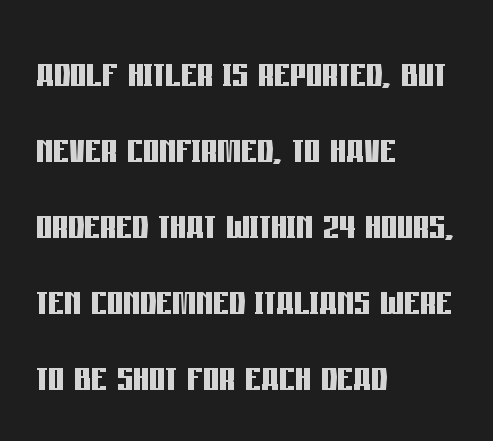
Q: Is the text bold? A: Yes.
Q: Is the text italic (slanted)? A: No, it is upright.
Q: Is the typeface a serif or a sans-serif typeface? A: Sans-serif.
Q: Is the text underlined? A: No.
Q: How is the paragraph aligned? A: Left-aligned.
Q: Is the spacing between letters normal or unusually wide? A: Normal.
Q: Is the spacing between lines tight, normal or loose? A: Normal.
Q: Width (condensed, normal, or wide)? A: Condensed.
Q: Stroke contrast? A: Low.
Q: x-height? A: Large.
Q: Monospaced? A: No.
